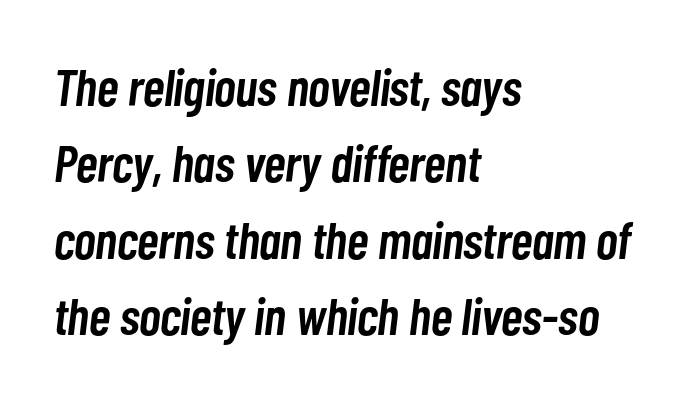
The image shows 52 px semibold, condensed type, italic (leaning right); set left-aligned, normal line spacing (1.47x), normal letter spacing, not underlined; low stroke contrast and a medium x-height.
